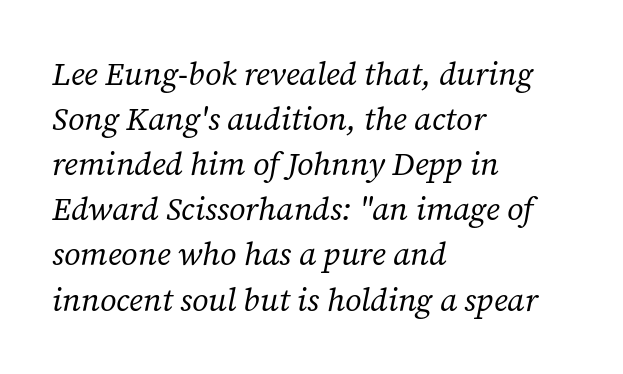
Each line starts at the same left margin while the right side varies. Notice how the stems are inclined rather than vertical — that's the hallmark of italics. This reads as an unemphasized weight, regular at the heaviest. Spacing between characters is what you'd get straight out of the box. Note: serifs present on the glyphs. No word sits above an underline.
